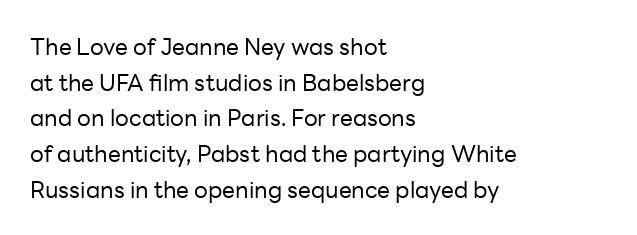
Baseline-to-baseline distance is the conventional proportion of letter height. The passage is arranged the way most books set body copy — flush left. The glyphs are unaccompanied by any horizontal stroke below them. The gaps between neighbouring characters are ordinary and unremarkable.
